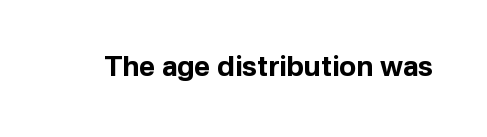
Q: Is the text bold? A: Yes.
Q: Is the text italic (slanted)? A: No, it is upright.
Q: Is the typeface a serif or a sans-serif typeface? A: Sans-serif.
Q: Is the text underlined? A: No.
Q: Is the spacing between letters normal or unusually wide? A: Normal.
Q: Width (condensed, normal, or wide)? A: Normal.
Q: Stroke contrast? A: Low.
Q: x-height? A: Medium.
Q: Monospaced? A: No.
